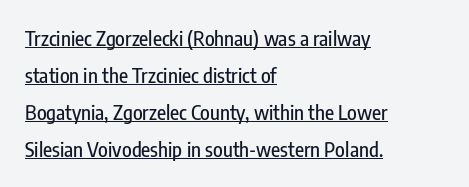
{"italic": "no", "underline": "yes", "align": "left", "line_spacing_ratio": 1.85, "letter_spacing": "normal", "letter_spacing_em": 0.0, "glyph_px": 20}
